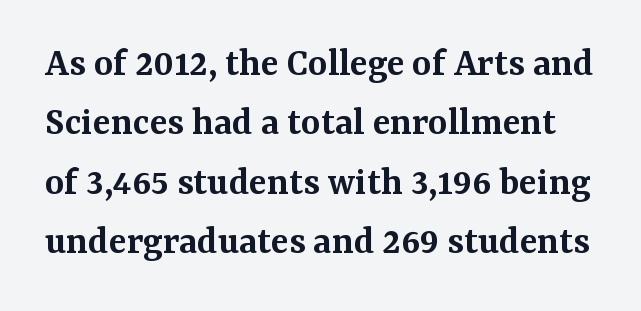
The image shows 41 px semibold serif type, upright; set normal line spacing (1.45x), normal letter spacing, not underlined; medium stroke contrast and a medium x-height.
